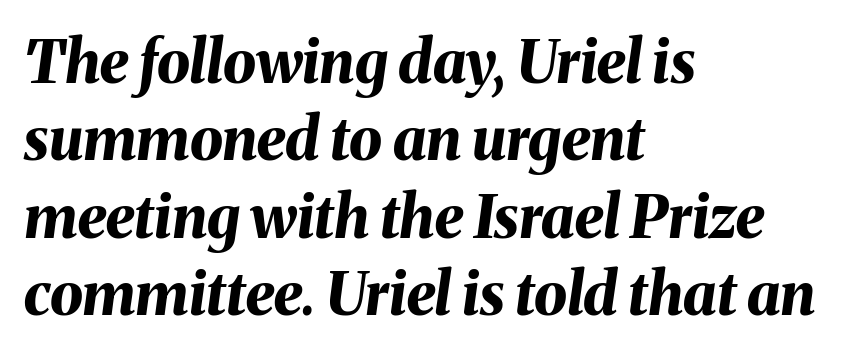
Varying glyph widths throughout — classic text-font behaviour. There's an unmistakable incline to the writing here. Chunky letters — that's bold for sure. Rule under the text: the space is simply empty.
